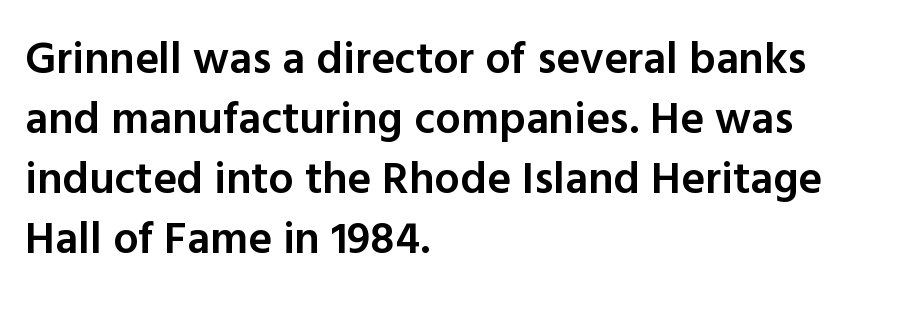
The image shows 45 px semibold sans-serif type, upright; set left-aligned, normal line spacing (1.33x), normal letter spacing, not underlined; a medium x-height.
